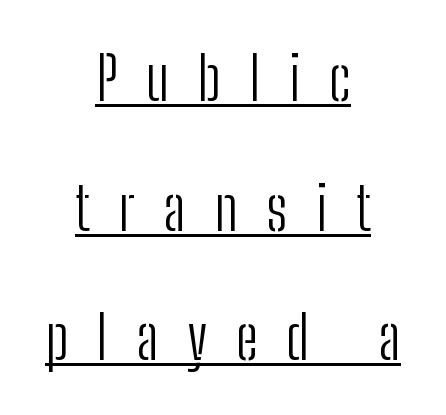
{"serif": "no", "italic": "no", "bold": "no", "weight": "light", "width": "condensed", "stroke_contrast": "low", "x_height": "medium", "monospaced": "no", "underline": "yes", "align": "center", "line_spacing": "loose", "line_spacing_ratio": 2.16, "letter_spacing": "wide", "letter_spacing_em": 0.48, "glyph_px": 60}
